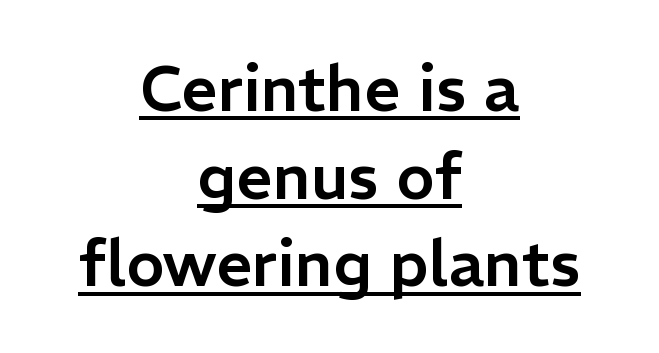
This is roman type, the default non-slanted kind. Notice how a bar underscores the lettering throughout. The passage is arranged like a title page — every line centered. This rendering leaves character spacing at its baseline value. The passage shown stacks its lines at a standard gap. A typesetter would label this face a sans.
